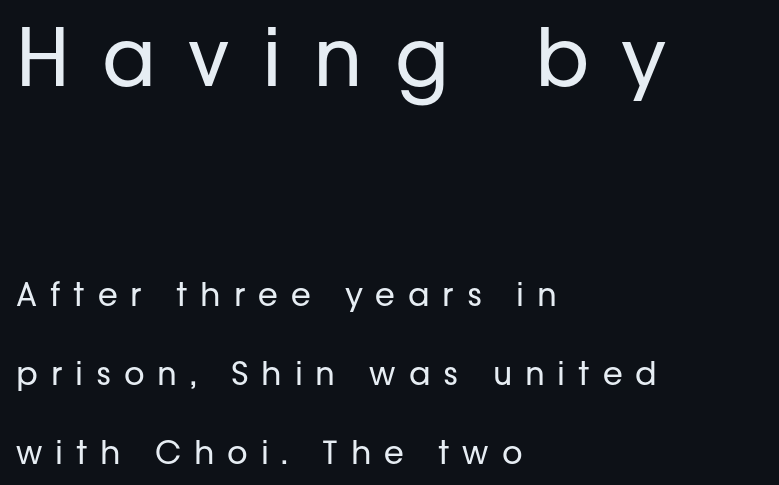
The image shows 80 px regular-weight sans-serif type, upright; set left-aligned, loose line spacing (2.47x), unusually wide letter spacing (+0.4 em), not underlined; the first (top) block is 2.5x larger; low stroke contrast and a medium x-height.
